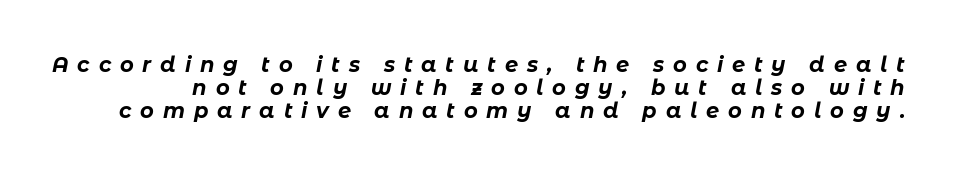
{"italic": "yes", "lean": "right", "slant_degrees": 11, "bold": "yes", "underline": "no", "line_spacing": "tight", "line_spacing_ratio": 1.09, "letter_spacing": "wide", "letter_spacing_em": 0.42, "glyph_px": 21}
